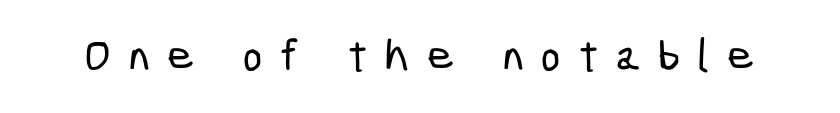
{"serif": "no", "width": "condensed", "stroke_contrast": "low", "x_height": "medium", "monospaced": "no", "underline": "no", "letter_spacing": "wide", "letter_spacing_em": 0.39, "glyph_px": 46}
